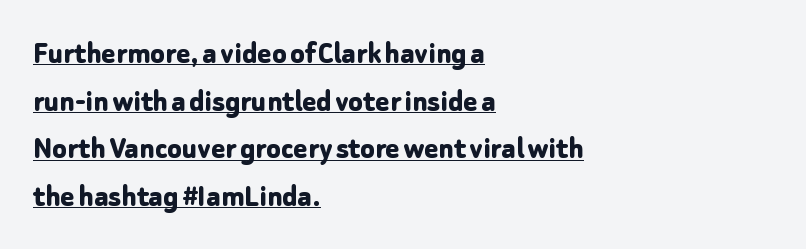
Q: Is the text bold? A: Yes.
Q: Is the text italic (slanted)? A: No, it is upright.
Q: Is the typeface a serif or a sans-serif typeface? A: Sans-serif.
Q: Is the text underlined? A: Yes.
Q: How is the paragraph aligned? A: Left-aligned.
Q: Is the spacing between letters normal or unusually wide? A: Normal.
Q: Is the spacing between lines tight, normal or loose? A: Normal.
Q: Width (condensed, normal, or wide)? A: Normal.
Q: Stroke contrast? A: Low.
Q: x-height? A: Medium.
Q: Monospaced? A: No.
